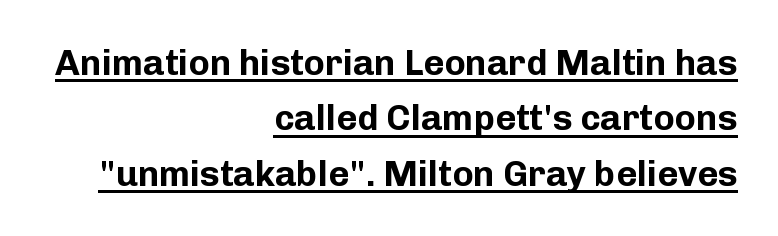
The image shows 36 px bold sans-serif type, upright; set right-aligned, normal line spacing (1.54x), normal letter spacing, underlined; low stroke contrast and a medium x-height.
